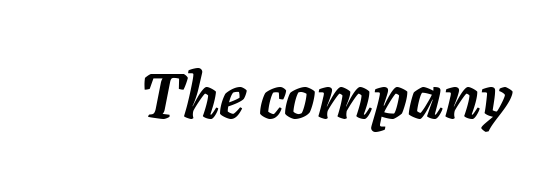
Q: Is the text bold? A: Yes.
Q: Is the text italic (slanted)? A: Yes, it leans right by about 11 degrees.
Q: Is the text underlined? A: No.
Q: Is the spacing between letters normal or unusually wide? A: Normal.
Q: Width (condensed, normal, or wide)? A: Normal.
Q: Stroke contrast? A: Low.
Q: x-height? A: Medium.
Q: Monospaced? A: No.
